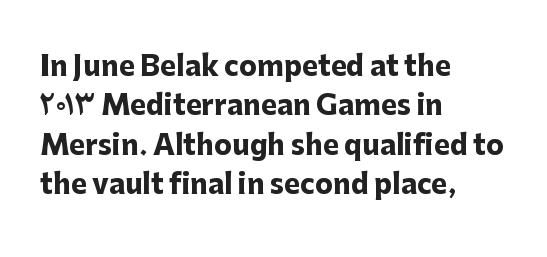
{"italic": "no", "bold": "yes", "underline": "no", "align": "left", "line_spacing": "normal", "line_spacing_ratio": 1.46, "letter_spacing": "normal", "letter_spacing_em": 0.0, "glyph_px": 27}
